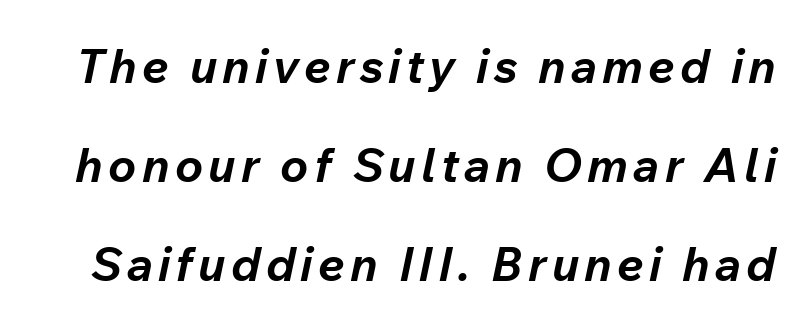
Q: Is the text bold? A: Yes.
Q: Is the text italic (slanted)? A: Yes, it leans right by about 12 degrees.
Q: Is the text underlined? A: No.
Q: Is the spacing between lines tight, normal or loose? A: Loose.
Q: Width (condensed, normal, or wide)? A: Normal.
Q: Stroke contrast? A: Low.
Q: x-height? A: Medium.
Q: Monospaced? A: No.
